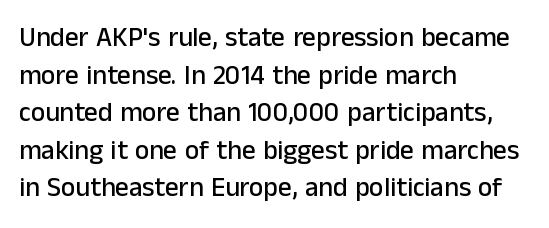
{"italic": "no", "underline": "no", "align": "left", "line_spacing": "normal", "line_spacing_ratio": 1.39, "letter_spacing": "normal", "letter_spacing_em": 0.0, "glyph_px": 27}
